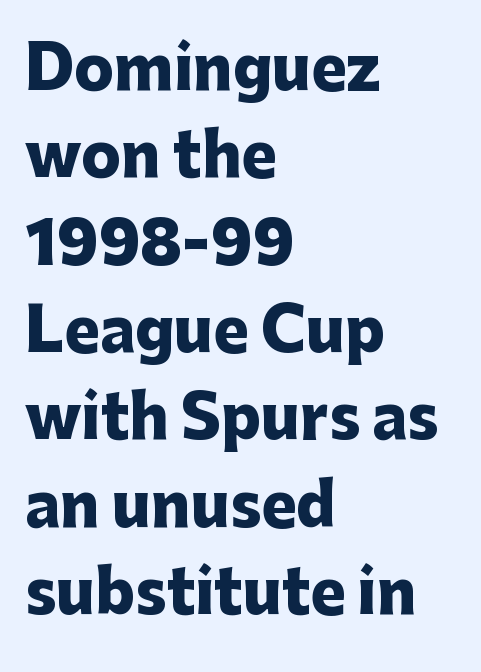
Q: Is the text bold? A: Yes.
Q: Is the text italic (slanted)? A: No, it is upright.
Q: Is the typeface a serif or a sans-serif typeface? A: Sans-serif.
Q: Is the text underlined? A: No.
Q: How is the paragraph aligned? A: Left-aligned.
Q: Is the spacing between letters normal or unusually wide? A: Normal.
Q: Is the spacing between lines tight, normal or loose? A: Normal.
Q: Width (condensed, normal, or wide)? A: Normal.
Q: Stroke contrast? A: Low.
Q: x-height? A: Medium.
Q: Monospaced? A: No.
